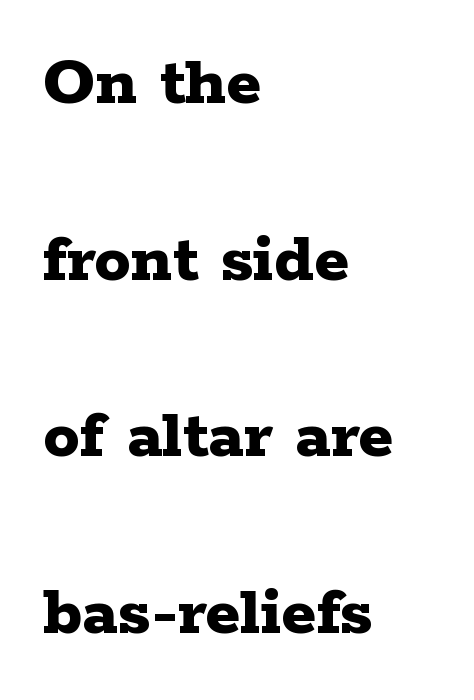
The image shows 73 px bold, wide serif type, upright; set left-aligned, loose line spacing (2.42x), normal letter spacing, not underlined; low stroke contrast and a medium x-height.
